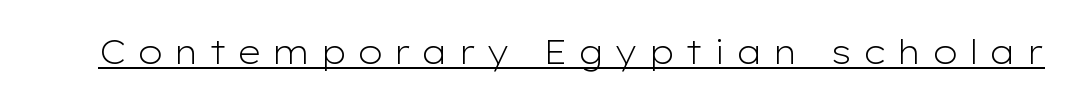
This sample has the flowing, uneven cadence of proportional lettering. The rendered words wear a rule along their underside. The font's upright variant was chosen for this text. Weight class: somewhere from thin through regular.
